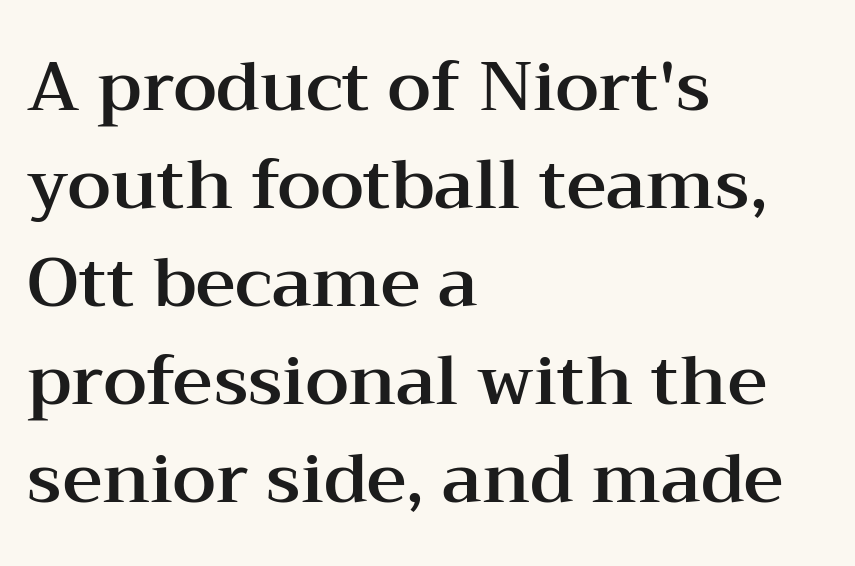
{"serif": "yes", "italic": "no", "width": "wide", "stroke_contrast": "medium", "x_height": "medium", "monospaced": "no", "underline": "no", "align": "left", "line_spacing": "normal", "line_spacing_ratio": 1.42, "letter_spacing": "normal", "letter_spacing_em": 0.0, "glyph_px": 69}
